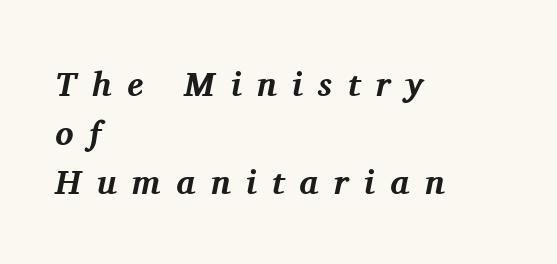
The image shows 34 px bold serif type, italic (leaning right); set left-aligned, normal line spacing (1.44x), unusually wide letter spacing (+0.46 em), not underlined; medium stroke contrast and a medium x-height.
